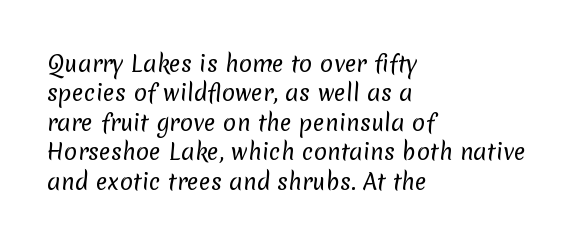
{"bold": "no", "underline": "no", "align": "left", "line_spacing": "normal", "line_spacing_ratio": 1.34, "letter_spacing": "normal", "letter_spacing_em": 0.0, "glyph_px": 22}
